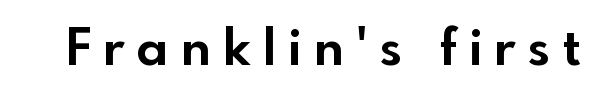
The image shows 50 px bold sans-serif type, upright; set unusually wide letter spacing (+0.25 em), not underlined; a small x-height.
